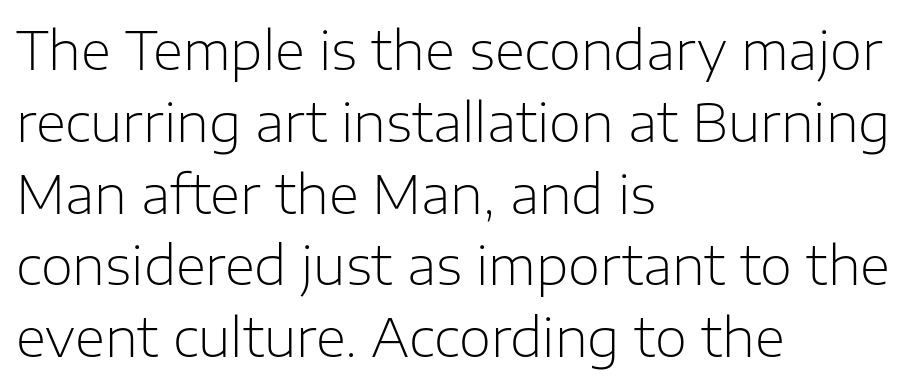
Q: Is the text bold? A: No.
Q: Is the text italic (slanted)? A: No, it is upright.
Q: Is the typeface a serif or a sans-serif typeface? A: Sans-serif.
Q: Is the text underlined? A: No.
Q: How is the paragraph aligned? A: Left-aligned.
Q: Is the spacing between letters normal or unusually wide? A: Normal.
Q: Is the spacing between lines tight, normal or loose? A: Normal.
Q: Width (condensed, normal, or wide)? A: Normal.
Q: Stroke contrast? A: Low.
Q: x-height? A: Medium.
Q: Monospaced? A: No.
